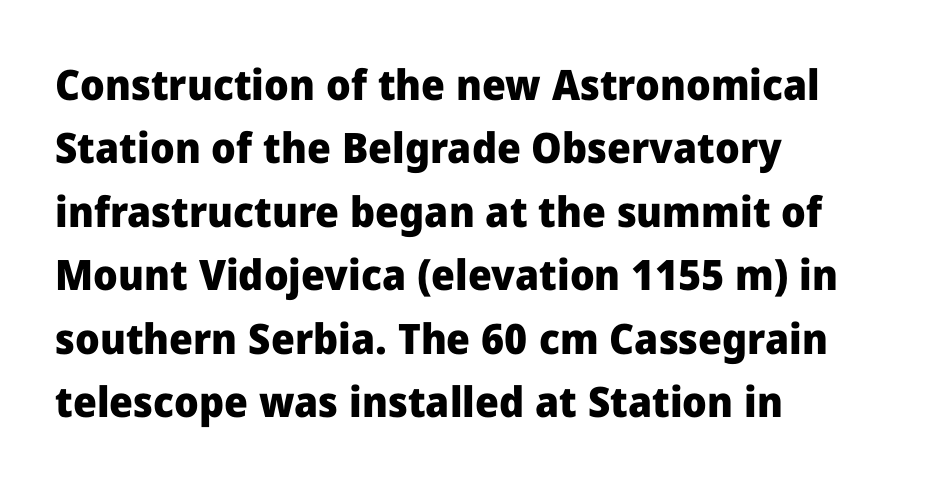
{"serif": "no", "italic": "no", "bold": "yes", "weight": "heavy", "width": "normal", "stroke_contrast": "low", "x_height": "medium", "monospaced": "no", "underline": "no", "align": "left", "line_spacing": "normal", "line_spacing_ratio": 1.51, "letter_spacing": "normal", "letter_spacing_em": 0.0, "glyph_px": 42}
